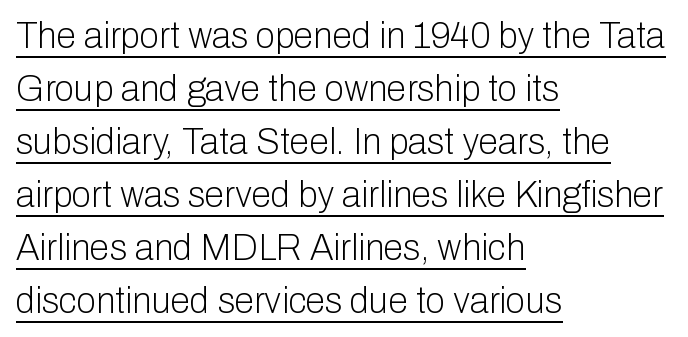
{"serif": "no", "italic": "no", "bold": "no", "weight": "light", "width": "normal", "stroke_contrast": "low", "x_height": "medium", "monospaced": "no", "underline": "yes", "align": "left", "line_spacing": "normal", "line_spacing_ratio": 1.47, "letter_spacing": "normal", "letter_spacing_em": 0.0, "glyph_px": 36}
